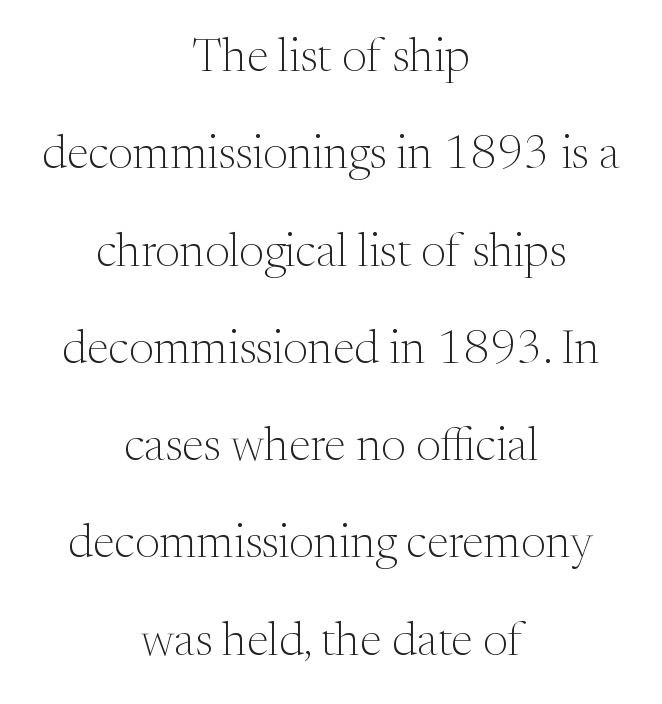
Spacing verdict: proportional, widths tailored to each character. This rendering uses center alignment, leaving both contours irregular but symmetric. Yep, those are serifs on the letters. The passage shown stacks its lines with a broad gap. Weight: not bold — regular or lighter.
